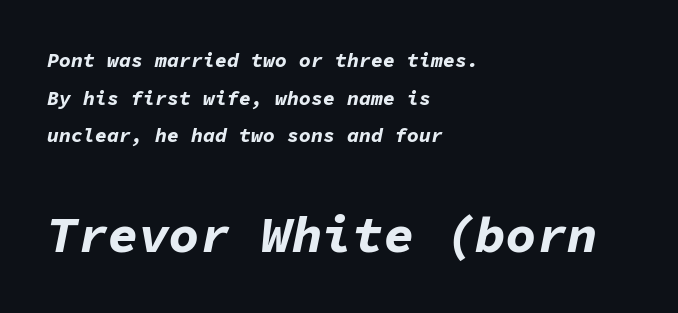
Q: Is the text bold? A: Yes.
Q: Is the text italic (slanted)? A: Yes, it leans right by about 11 degrees.
Q: Is the text underlined? A: No.
Q: How is the paragraph aligned? A: Left-aligned.
Q: Is the spacing between letters normal or unusually wide? A: Normal.
Q: Which block of text is set in a larger size, the first (top) or the second (bottom)? A: The second (bottom) one.
Q: Width (condensed, normal, or wide)? A: Normal.
Q: Stroke contrast? A: Low.
Q: x-height? A: Medium.
Q: Monospaced? A: Yes.
